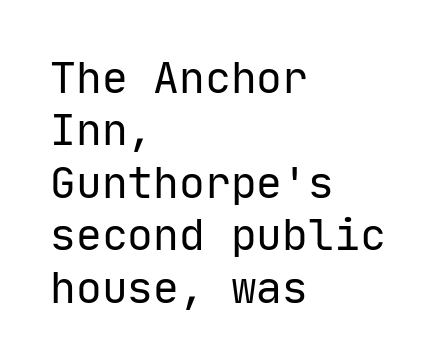
The image shows 43 px regular-weight sans-serif type, upright, monospaced; set left-aligned, line spacing 1.22x, normal letter spacing, not underlined; low stroke contrast and a medium x-height.
